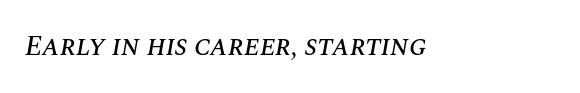
The foot of each line stays bare and open. These lines are rendered in a variable-pitch font. Posture: slanted. You could call the tracking neutral — neither tight nor loose.
